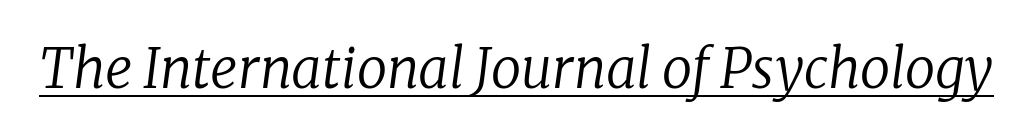
The gaps between neighbouring characters are ordinary and unremarkable. Summary of weight: not heavy and not bold. Like a heading marked for emphasis, these lines bear an underscore. Classification — serif.
